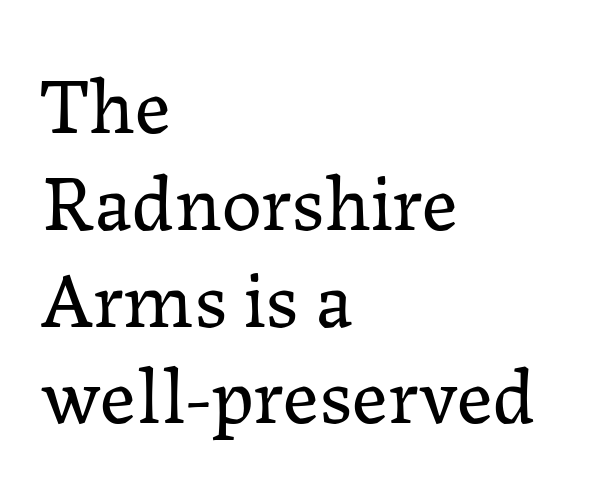
Q: Is the text bold? A: No.
Q: Is the text italic (slanted)? A: No, it is upright.
Q: Is the typeface a serif or a sans-serif typeface? A: Serif.
Q: Is the text underlined? A: No.
Q: How is the paragraph aligned? A: Left-aligned.
Q: Is the spacing between letters normal or unusually wide? A: Normal.
Q: Width (condensed, normal, or wide)? A: Normal.
Q: Stroke contrast? A: Low.
Q: x-height? A: Medium.
Q: Monospaced? A: No.
